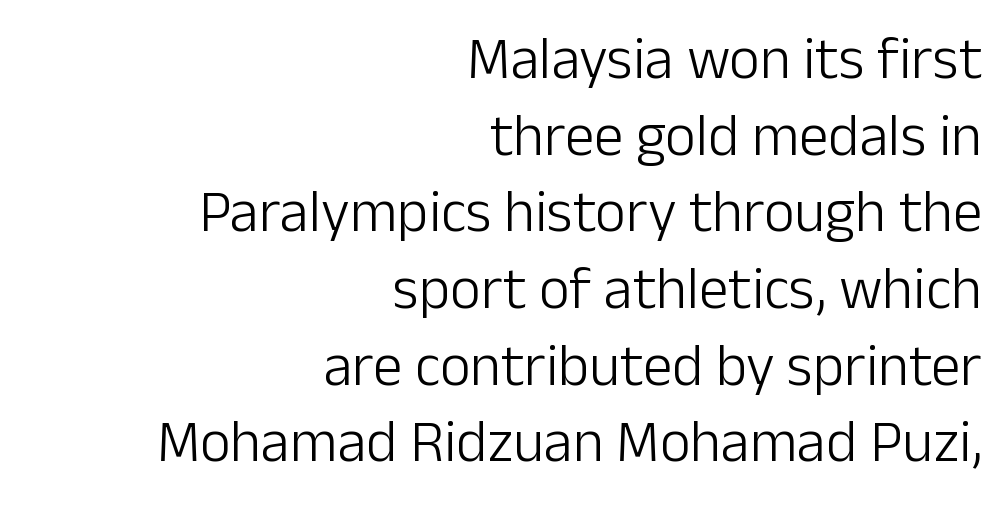
Q: Is the text bold? A: No.
Q: Is the text italic (slanted)? A: No, it is upright.
Q: Is the typeface a serif or a sans-serif typeface? A: Sans-serif.
Q: Is the text underlined? A: No.
Q: How is the paragraph aligned? A: Right-aligned.
Q: Is the spacing between letters normal or unusually wide? A: Normal.
Q: Is the spacing between lines tight, normal or loose? A: Normal.
Q: Width (condensed, normal, or wide)? A: Normal.
Q: Stroke contrast? A: Low.
Q: x-height? A: Medium.
Q: Monospaced? A: No.
